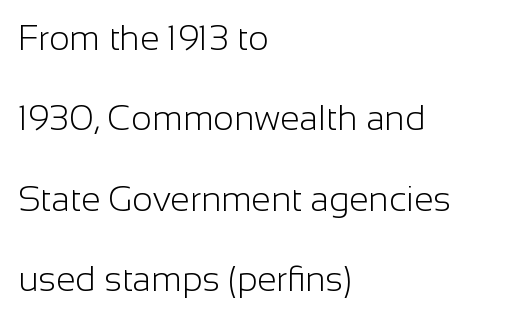
Q: Is the text bold? A: No.
Q: Is the text italic (slanted)? A: No, it is upright.
Q: Is the typeface a serif or a sans-serif typeface? A: Sans-serif.
Q: Is the text underlined? A: No.
Q: How is the paragraph aligned? A: Left-aligned.
Q: Is the spacing between letters normal or unusually wide? A: Normal.
Q: Is the spacing between lines tight, normal or loose? A: Loose.
Q: Width (condensed, normal, or wide)? A: Normal.
Q: Stroke contrast? A: Low.
Q: x-height? A: Medium.
Q: Monospaced? A: No.
